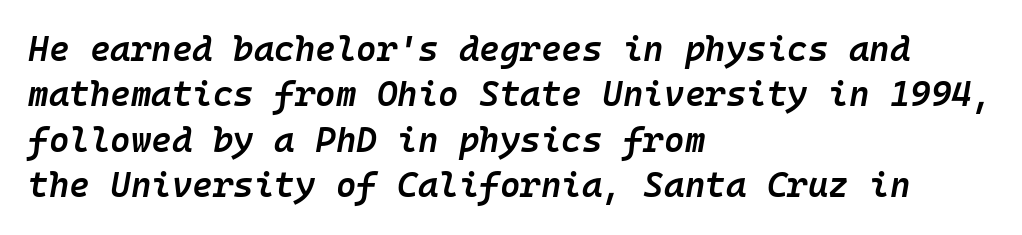
The image shows 35 px semibold type, italic (leaning right), monospaced; set left-aligned, normal line spacing (1.3x), normal letter spacing, not underlined; low stroke contrast and a medium x-height.
